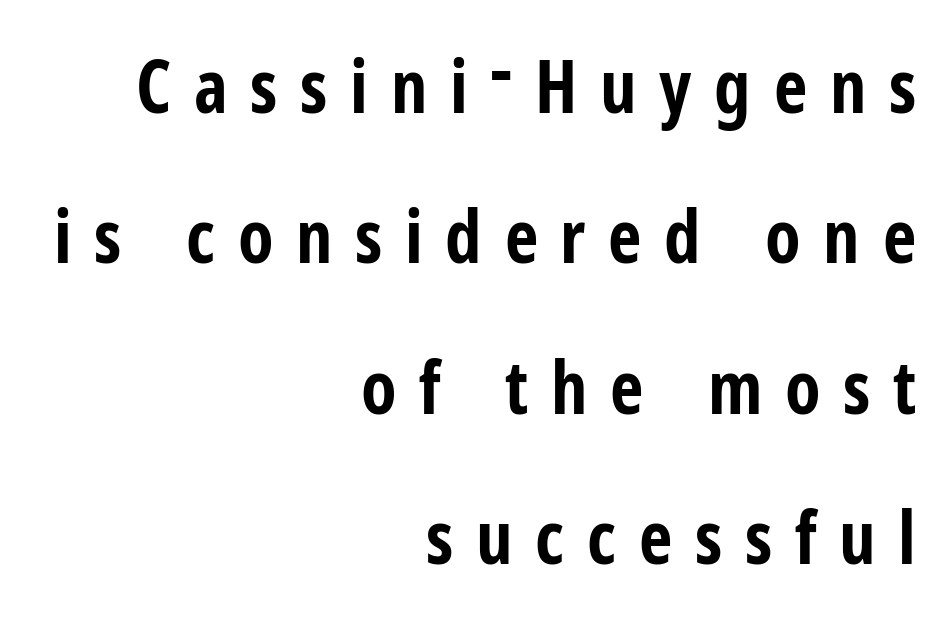
{"serif": "no", "italic": "no", "bold": "yes", "weight": "bold", "width": "condensed", "stroke_contrast": "low", "x_height": "medium", "monospaced": "no", "underline": "no", "align": "right", "line_spacing": "loose", "line_spacing_ratio": 2.06, "letter_spacing": "wide", "letter_spacing_em": 0.31, "glyph_px": 73}
